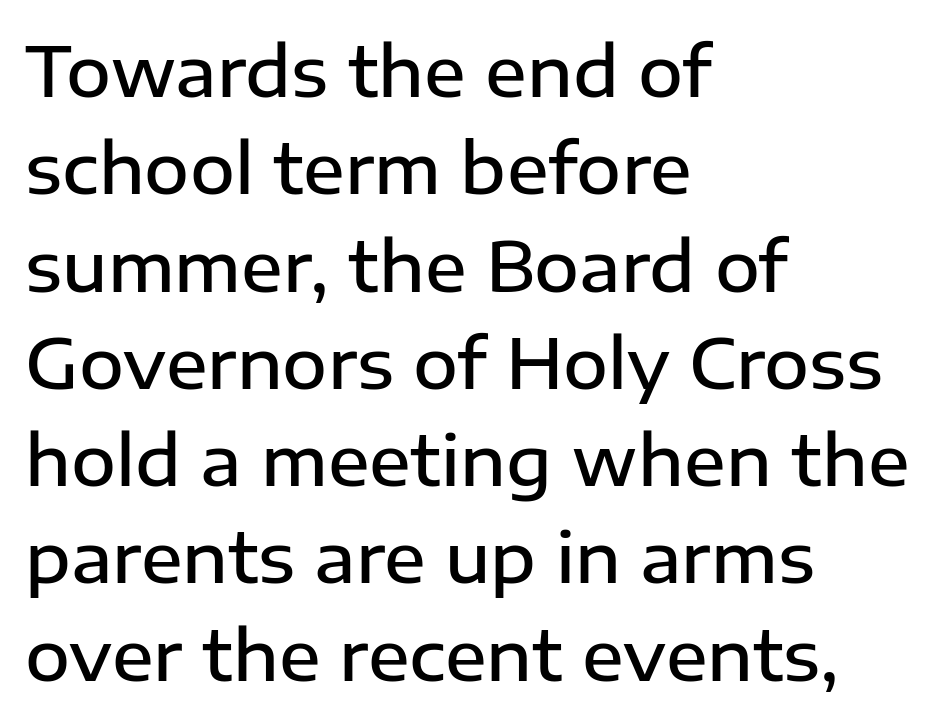
How would I describe the line gaps? Plain and ordinary. Reading down the block, your eye returns to a fixed left position each line. Examine the stroke ends and you'll find no serifs. Ordinary non-slanted type is in use. This sample has the flowing, uneven cadence of proportional lettering. Is the letter spacing exaggerated? No — it looks like the ordinary default.
